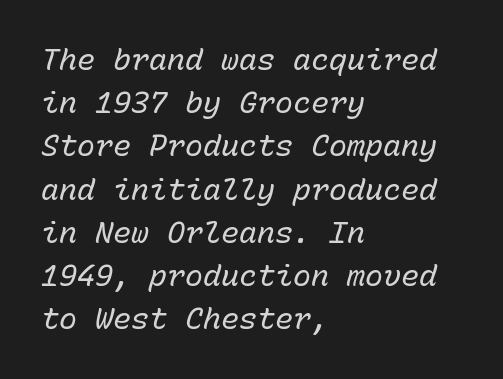
{"italic": "yes", "lean": "right", "slant_degrees": 15, "bold": "no", "weight": "regular", "width": "normal", "stroke_contrast": "low", "x_height": "medium", "monospaced": "yes", "underline": "no", "align": "left", "line_spacing": "normal", "line_spacing_ratio": 1.44, "letter_spacing": "normal", "letter_spacing_em": 0.0, "glyph_px": 30}
